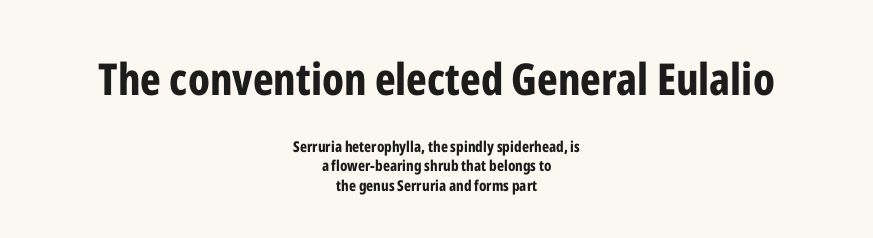
Q: Is the text bold? A: Yes.
Q: Is the text italic (slanted)? A: No, it is upright.
Q: Is the typeface a serif or a sans-serif typeface? A: Sans-serif.
Q: Is the text underlined? A: No.
Q: How is the paragraph aligned? A: Centered.
Q: Is the spacing between letters normal or unusually wide? A: Normal.
Q: Is the spacing between lines tight, normal or loose? A: Normal.
Q: Which block of text is set in a larger size, the first (top) or the second (bottom)? A: The first (top) one.
Q: Width (condensed, normal, or wide)? A: Condensed.
Q: Stroke contrast? A: Low.
Q: x-height? A: Medium.
Q: Monospaced? A: No.
